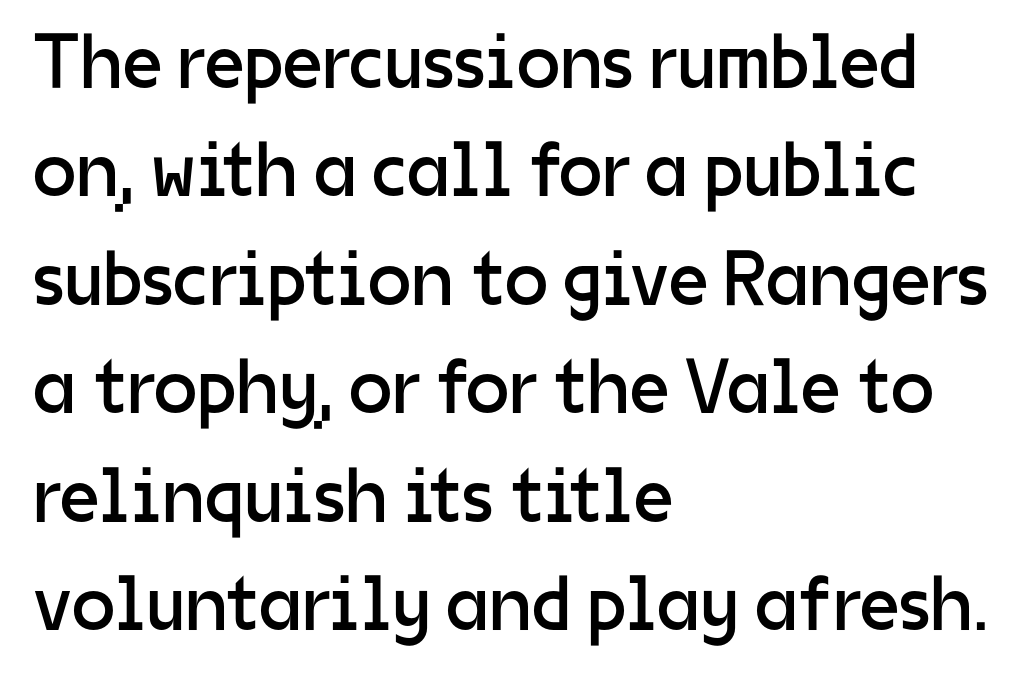
Q: Is the text bold? A: No.
Q: Is the text italic (slanted)? A: No, it is upright.
Q: Is the typeface a serif or a sans-serif typeface? A: Sans-serif.
Q: Is the text underlined? A: No.
Q: How is the paragraph aligned? A: Left-aligned.
Q: Is the spacing between letters normal or unusually wide? A: Normal.
Q: Is the spacing between lines tight, normal or loose? A: Normal.
Q: Width (condensed, normal, or wide)? A: Normal.
Q: Stroke contrast? A: Low.
Q: x-height? A: Medium.
Q: Monospaced? A: No.
